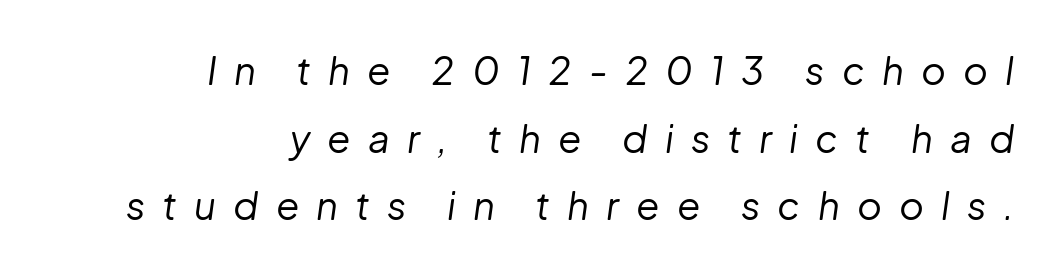
Horizontally, the lines are justified to the trailing edge only. Observe the wide spacing: letters keep a clear distance from each other. Stem width sits at or under what a default text font uses. The specimen reads as italic at a glance. The passage shown is typed in a proportional face where columns would drift. Nobody drew a line under any word here.
